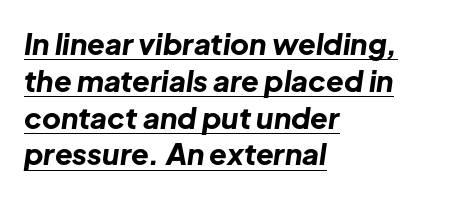
{"italic": "yes", "lean": "right", "slant_degrees": 8, "bold": "yes", "weight": "bold", "width": "normal", "stroke_contrast": "low", "x_height": "medium", "monospaced": "no", "underline": "yes", "align": "left", "line_spacing": "normal", "line_spacing_ratio": 1.27, "letter_spacing": "normal", "letter_spacing_em": 0.0, "glyph_px": 29}
